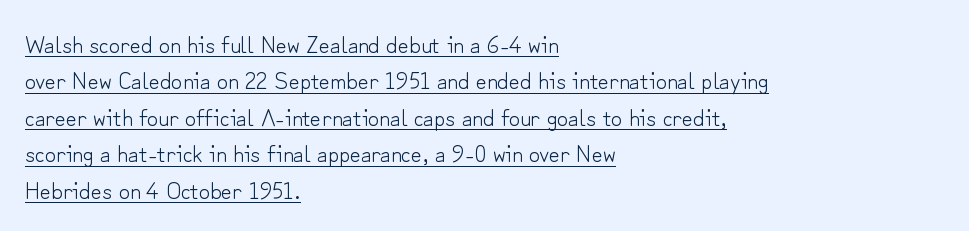
The image shows 24 px text type, upright; set left-aligned, normal line spacing (1.52x), normal letter spacing, underlined.
